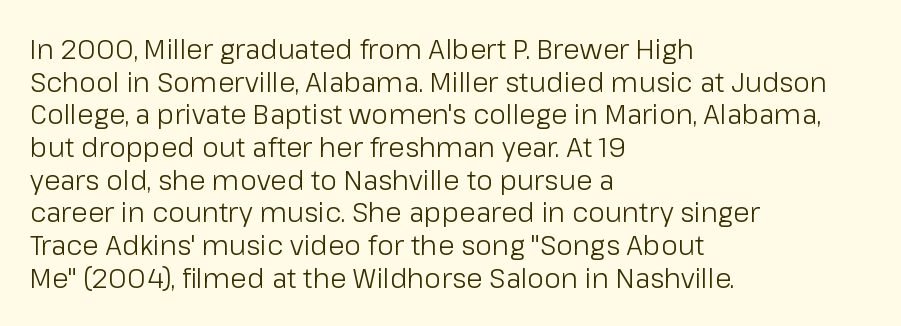
What stands out about the letter spacing? Nothing — it is the standard amount. This is not heavy type; no bold has been used. Just letters on the line, the space beneath them empty. Notice how the stems are strictly vertical — no italics here. This rendering uses left alignment, leaving the right contour irregular.
